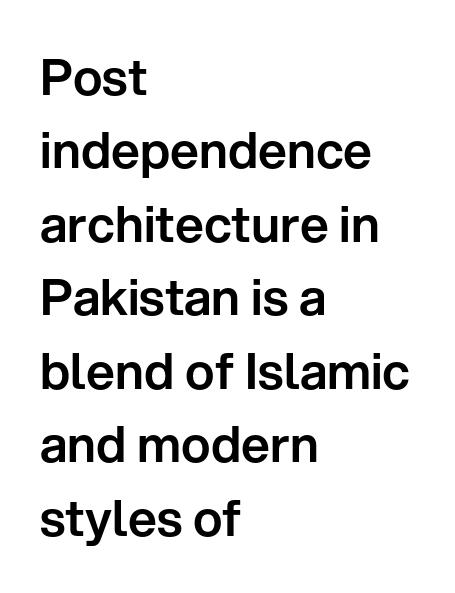
Spacing verdict: proportional, widths tailored to each character. Short note: letters normally spaced. Every row of glyphs begins at an identical x-position on the left. To sum up the face: it is a sans, with no serifs.
